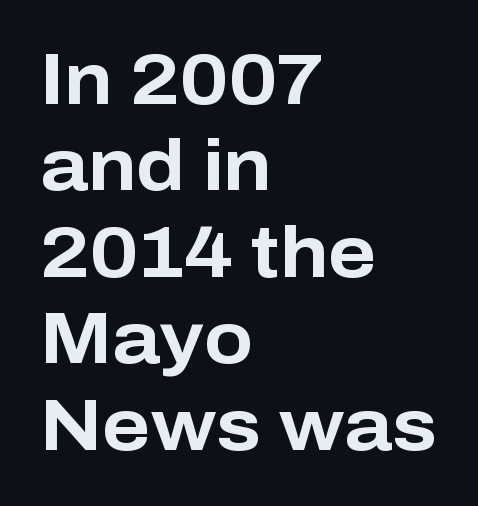
Q: Is the text bold? A: Yes.
Q: Is the text italic (slanted)? A: No, it is upright.
Q: Is the typeface a serif or a sans-serif typeface? A: Sans-serif.
Q: Is the text underlined? A: No.
Q: How is the paragraph aligned? A: Left-aligned.
Q: Is the spacing between letters normal or unusually wide? A: Normal.
Q: Width (condensed, normal, or wide)? A: Normal.
Q: Stroke contrast? A: Low.
Q: x-height? A: Medium.
Q: Monospaced? A: No.
